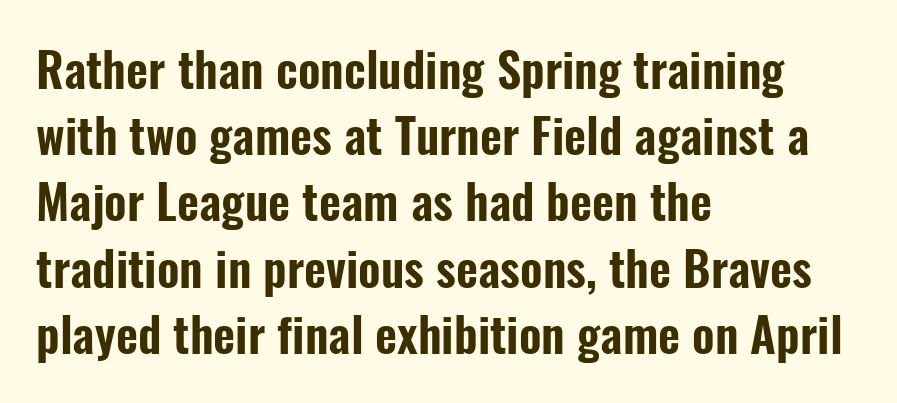
{"serif": "no", "italic": "no", "width": "condensed", "stroke_contrast": "low", "x_height": "medium", "monospaced": "no", "underline": "no", "align": "left", "line_spacing": "normal", "line_spacing_ratio": 1.38, "letter_spacing": "normal", "letter_spacing_em": 0.0, "glyph_px": 48}
